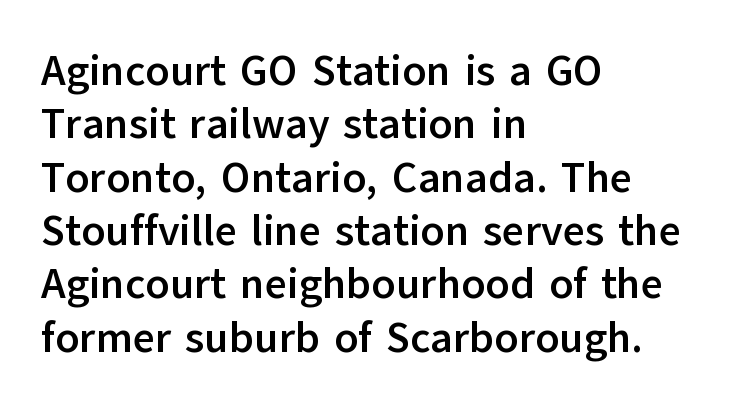
Q: Is the text bold? A: Yes.
Q: Is the text italic (slanted)? A: No, it is upright.
Q: Is the typeface a serif or a sans-serif typeface? A: Sans-serif.
Q: Is the text underlined? A: No.
Q: How is the paragraph aligned? A: Left-aligned.
Q: Is the spacing between letters normal or unusually wide? A: Normal.
Q: Width (condensed, normal, or wide)? A: Normal.
Q: Stroke contrast? A: Low.
Q: x-height? A: Medium.
Q: Monospaced? A: No.
